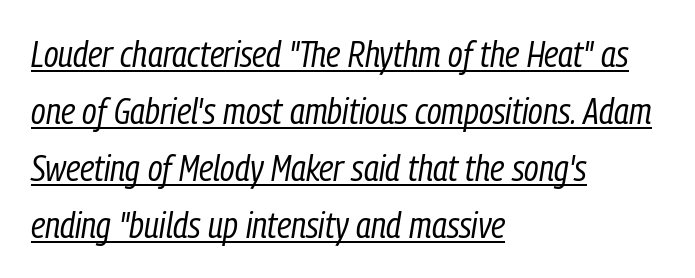
{"italic": "yes", "lean": "right", "slant_degrees": 9, "bold": "no", "weight": "regular", "width": "condensed", "stroke_contrast": "low", "x_height": "medium", "monospaced": "no", "underline": "yes", "align": "left", "line_spacing": "normal", "line_spacing_ratio": 1.54, "letter_spacing": "normal", "letter_spacing_em": 0.0, "glyph_px": 37}
